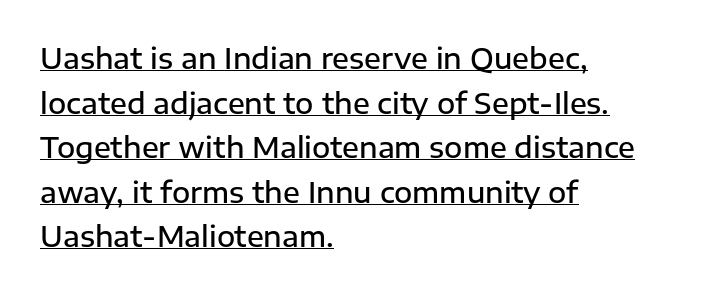
{"serif": "no", "italic": "no", "bold": "semi", "weight": "semibold", "width": "normal", "stroke_contrast": "low", "x_height": "medium", "monospaced": "no", "underline": "yes", "align": "left", "line_spacing": "normal", "line_spacing_ratio": 1.59, "letter_spacing": "normal", "letter_spacing_em": 0.0, "glyph_px": 28}
